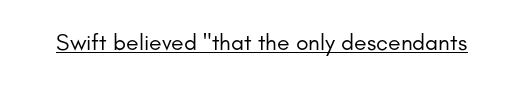
The image shows 23 px text type, upright; set normal letter spacing, underlined.
